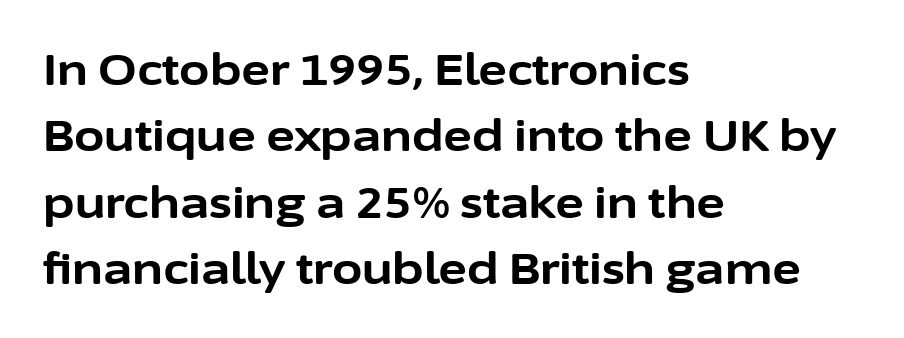
Q: Is the text bold? A: Yes.
Q: Is the text italic (slanted)? A: No, it is upright.
Q: Is the typeface a serif or a sans-serif typeface? A: Sans-serif.
Q: Is the text underlined? A: No.
Q: How is the paragraph aligned? A: Left-aligned.
Q: Is the spacing between letters normal or unusually wide? A: Normal.
Q: Is the spacing between lines tight, normal or loose? A: Normal.
Q: Width (condensed, normal, or wide)? A: Normal.
Q: Stroke contrast? A: Low.
Q: x-height? A: Medium.
Q: Monospaced? A: No.
